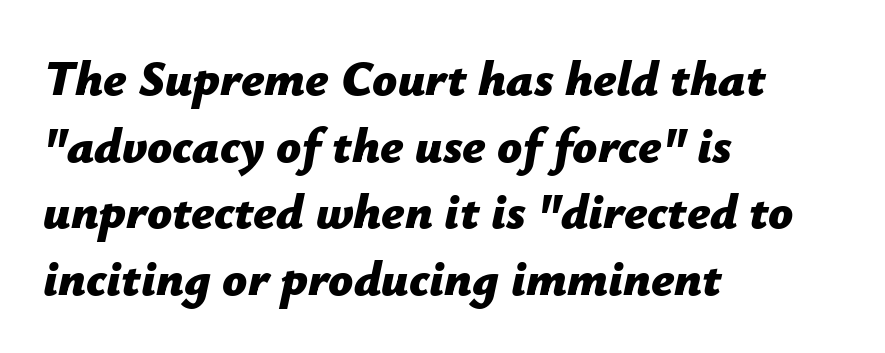
The image shows 49 px bold type, italic (leaning right); set left-aligned, normal line spacing (1.36x), normal letter spacing, not underlined; low stroke contrast and a medium x-height.
